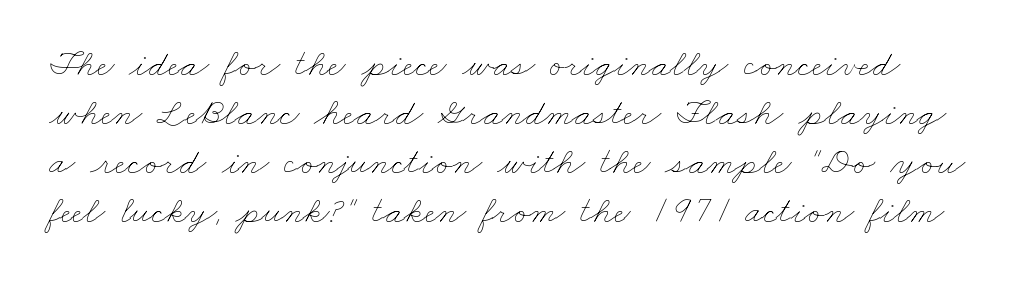
The image shows 38 px thin, wide type; set normal line spacing (1.29x), normal letter spacing, not underlined; low stroke contrast and a small x-height.
